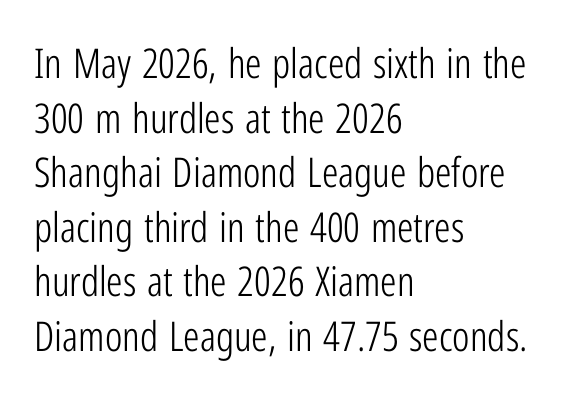
Are there feet on the stems? There aren't — it's a sans. It's the straight-up-and-down kind of type. Weight: in the light-to-regular range. Casual observation: everything's shoved over to the left. The passage shown has conventional tracking throughout. Note the varied advance widths — an 'i' is clearly narrower than an 'm'.
